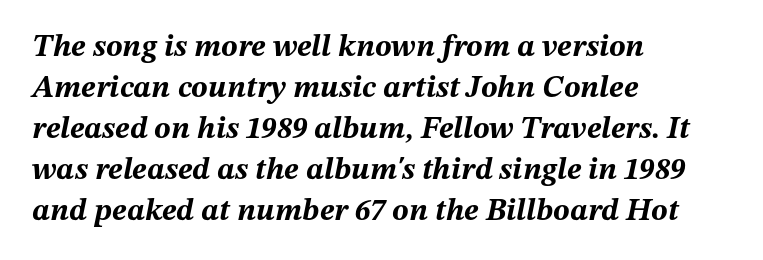
{"italic": "yes", "lean": "right", "slant_degrees": 12, "bold": "yes", "weight": "bold", "width": "normal", "stroke_contrast": "medium", "x_height": "medium", "monospaced": "no", "underline": "no", "align": "left", "line_spacing": "normal", "line_spacing_ratio": 1.32, "letter_spacing": "normal", "letter_spacing_em": 0.0, "glyph_px": 31}
